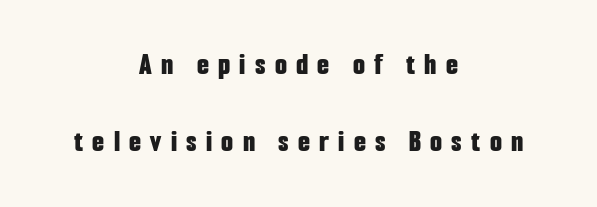
{"serif": "no", "italic": "no", "bold": "yes", "weight": "bold", "width": "condensed", "stroke_contrast": "low", "x_height": "medium", "monospaced": "no", "underline": "no", "align": "center", "line_spacing": "loose", "line_spacing_ratio": 2.47, "letter_spacing": "wide", "letter_spacing_em": 0.3, "glyph_px": 31}
